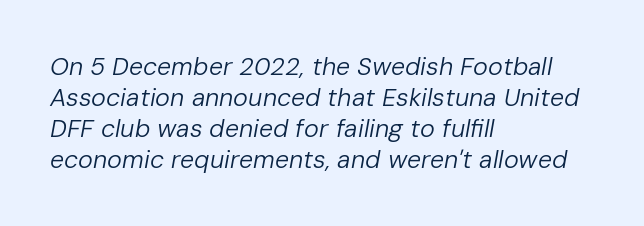
The image shows 25 px text type, italic (leaning right); set left-aligned, line spacing 1.24x, normal letter spacing, not underlined.
